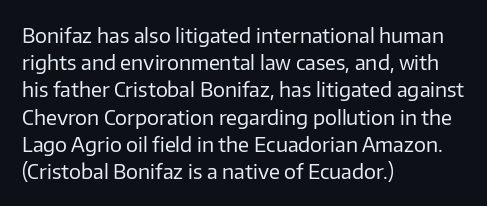
{"italic": "no", "bold": "no", "underline": "no", "align": "left", "line_spacing": "normal", "line_spacing_ratio": 1.36, "letter_spacing": "normal", "letter_spacing_em": 0.0, "glyph_px": 20}
